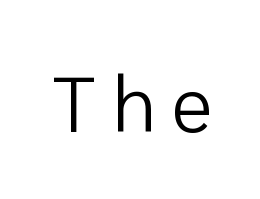
Q: Is the text bold? A: No.
Q: Is the text italic (slanted)? A: No, it is upright.
Q: Is the typeface a serif or a sans-serif typeface? A: Sans-serif.
Q: Is the text underlined? A: No.
Q: Is the spacing between letters normal or unusually wide? A: Unusually wide.
Q: Width (condensed, normal, or wide)? A: Normal.
Q: Stroke contrast? A: Low.
Q: x-height? A: Medium.
Q: Monospaced? A: No.
